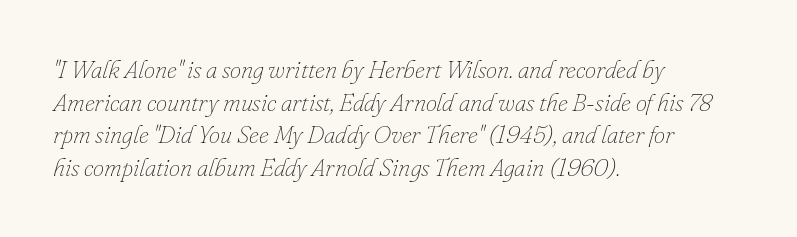
The image shows 25 px text type, italic (leaning right); set left-aligned, normal line spacing (1.31x), normal letter spacing, not underlined.
